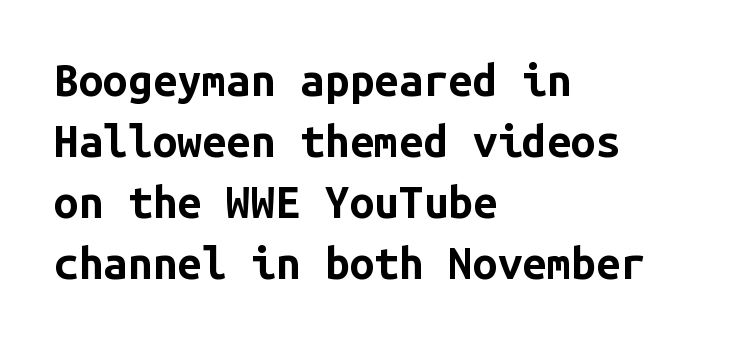
{"serif": "no", "italic": "no", "bold": "yes", "weight": "bold", "width": "normal", "stroke_contrast": "low", "x_height": "medium", "monospaced": "yes", "underline": "no", "align": "left", "line_spacing": "normal", "line_spacing_ratio": 1.39, "letter_spacing": "normal", "letter_spacing_em": 0.0, "glyph_px": 44}
